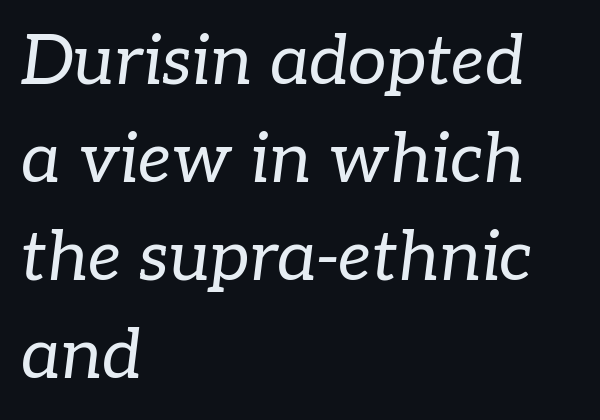
{"serif": "yes", "italic": "yes", "lean": "right", "slant_degrees": 7, "bold": "no", "weight": "regular", "width": "normal", "stroke_contrast": "low", "x_height": "medium", "monospaced": "no", "underline": "no", "align": "left", "line_spacing": "normal", "line_spacing_ratio": 1.42, "letter_spacing": "normal", "letter_spacing_em": 0.0, "glyph_px": 69}
